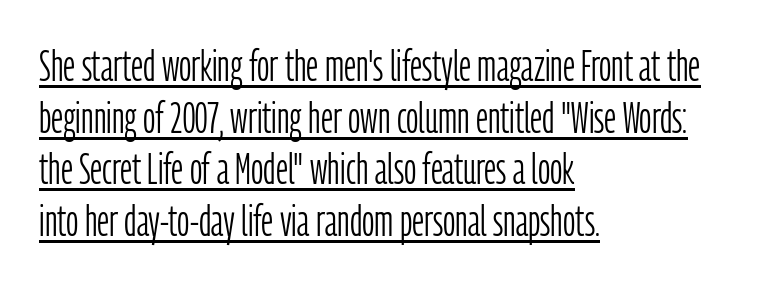
There is no visible air inserted between adjacent glyphs. A typesetter would call this proportional, since set widths differ per character. Line starts are locked; line ends wander. Observe the absence of serifs on each vertical stroke in this sample. The lettering is marked with a stroke running underneath it.
